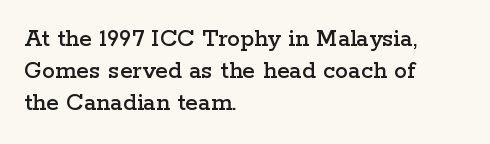
Q: Is the text italic (slanted)? A: No, it is upright.
Q: Is the text underlined? A: No.
Q: How is the paragraph aligned? A: Left-aligned.
Q: Is the spacing between letters normal or unusually wide? A: Normal.
